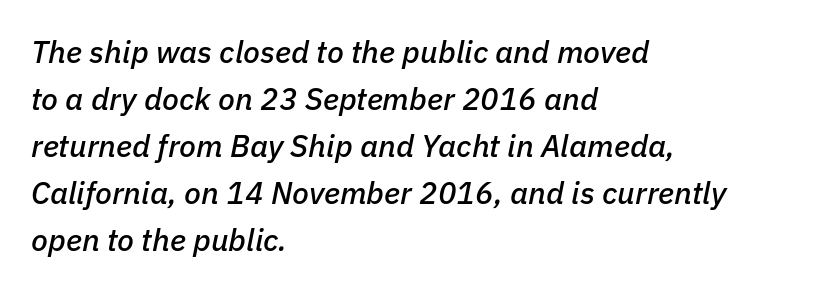
Q: Is the text italic (slanted)? A: Yes, it leans right by about 11 degrees.
Q: Is the text underlined? A: No.
Q: How is the paragraph aligned? A: Left-aligned.
Q: Is the spacing between letters normal or unusually wide? A: Normal.
Q: Is the spacing between lines tight, normal or loose? A: Normal.
Q: Width (condensed, normal, or wide)? A: Normal.
Q: Stroke contrast? A: Low.
Q: x-height? A: Medium.
Q: Monospaced? A: No.
